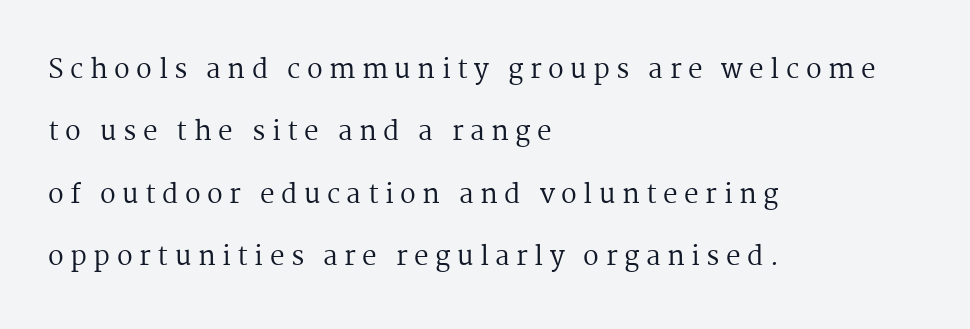
Q: Is the text bold? A: No.
Q: Is the text italic (slanted)? A: No, it is upright.
Q: Is the text underlined? A: No.
Q: How is the paragraph aligned? A: Left-aligned.
Q: Is the spacing between letters normal or unusually wide? A: Unusually wide.
Q: Is the spacing between lines tight, normal or loose? A: Loose.
